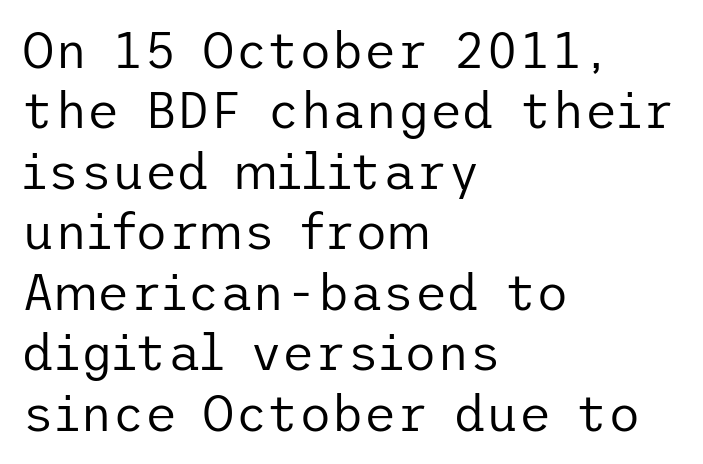
The font is comparable to plain body text, perhaps lighter. This rendering uses left alignment, leaving the right contour irregular. Beneath every word, the page is bare. Default kerning and tracking; the words read as compact shapes. Letterform terminals end flat and unadorned throughout the passage. Posture: straight, roman, zero tilt.
